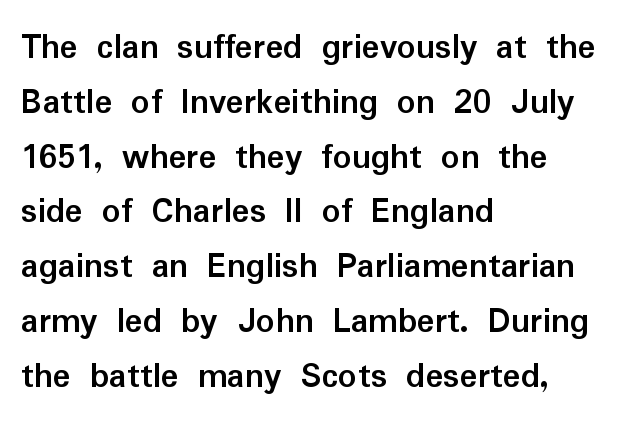
Standard letterfit; no display-style spreading of the glyphs. The type family on display is of the sans-serif kind. Is there any slant? The stems are plumb. Spacing verdict: proportional, widths tailored to each character. The space directly below the letters is spotless.
